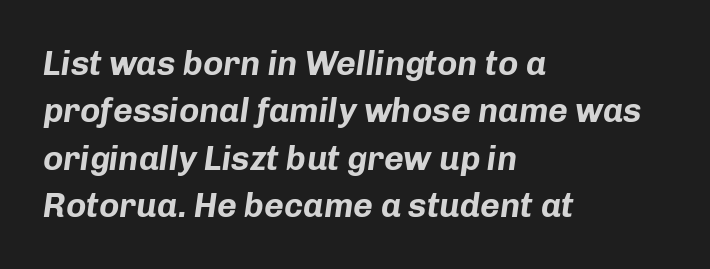
The passage shown leans; its letterforms are oblique. Look at the tracking — it's just the regular setting, nothing added. The passage shown is typed in a proportional face where columns would drift. Beneath every word, the page is bare. The rows are spaced the way most documents space them. Left-aligned paragraph, ragged on the right.
